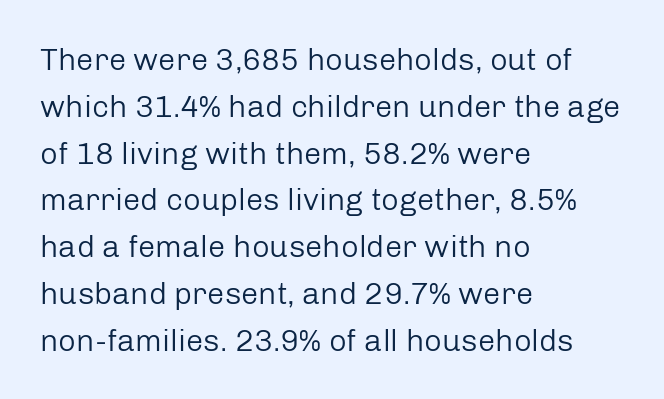
The image shows 31 px regular-weight sans-serif type, upright; set left-aligned, normal line spacing (1.51x), normal letter spacing, not underlined; low stroke contrast and a medium x-height.
